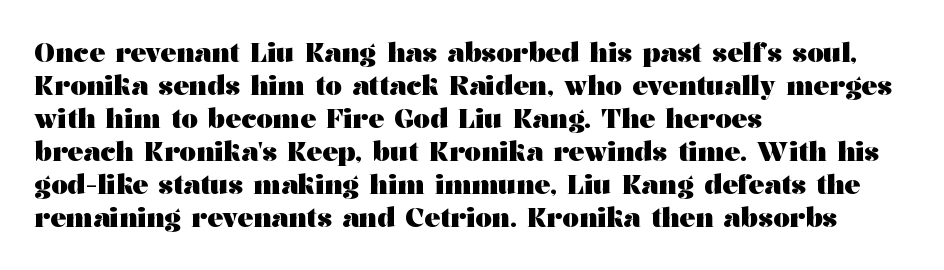
The leading is moderate, giving the passage an even texture. A dark, heavy texture on the line: the type is bold. Descenders hang freely into open space. Letter spacing: default. Notice how the passage keeps a crisp vertical edge on the left only. This is roman type, the default non-slanted kind.
